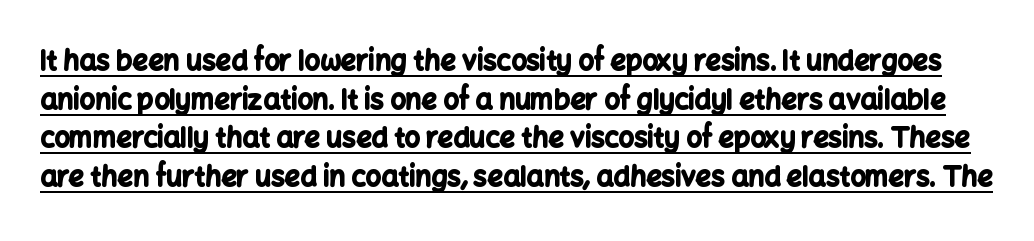
Compared with undecorated copy, this sample adds a rule below the words. The face used here is rendered with its standard letterfit. If you drew a line through each stem, it would be perfectly vertical. How heavy is the stroke? Heavy — this is a bold. The leading is moderate, giving the passage an even texture.
